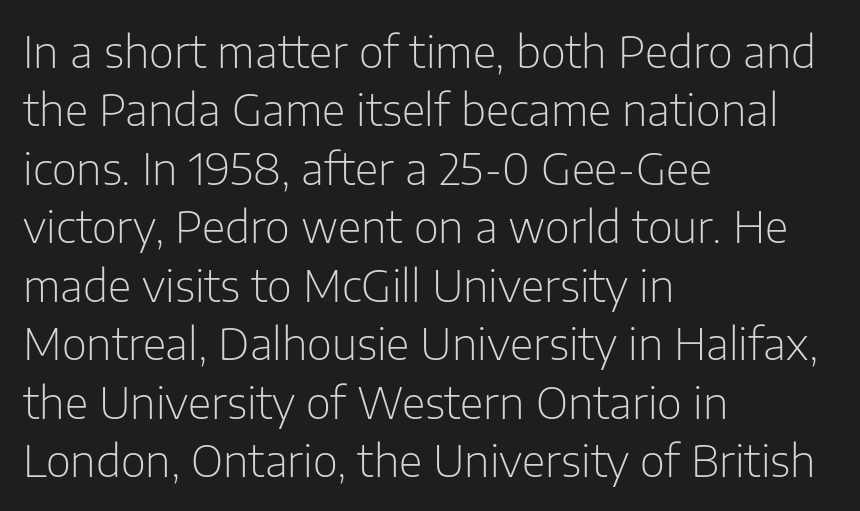
{"serif": "no", "italic": "no", "bold": "no", "weight": "light", "width": "normal", "stroke_contrast": "low", "x_height": "medium", "monospaced": "no", "underline": "no", "align": "left", "line_spacing": "normal", "line_spacing_ratio": 1.36, "letter_spacing": "normal", "letter_spacing_em": 0.0, "glyph_px": 43}
